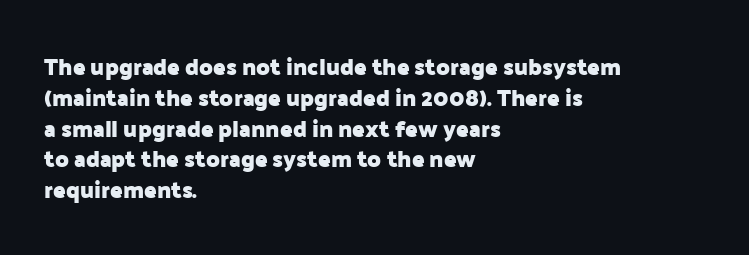
{"italic": "no", "bold": "yes", "underline": "no", "align": "left", "line_spacing": "normal", "line_spacing_ratio": 1.34, "letter_spacing": "normal", "letter_spacing_em": 0.0, "glyph_px": 23}
